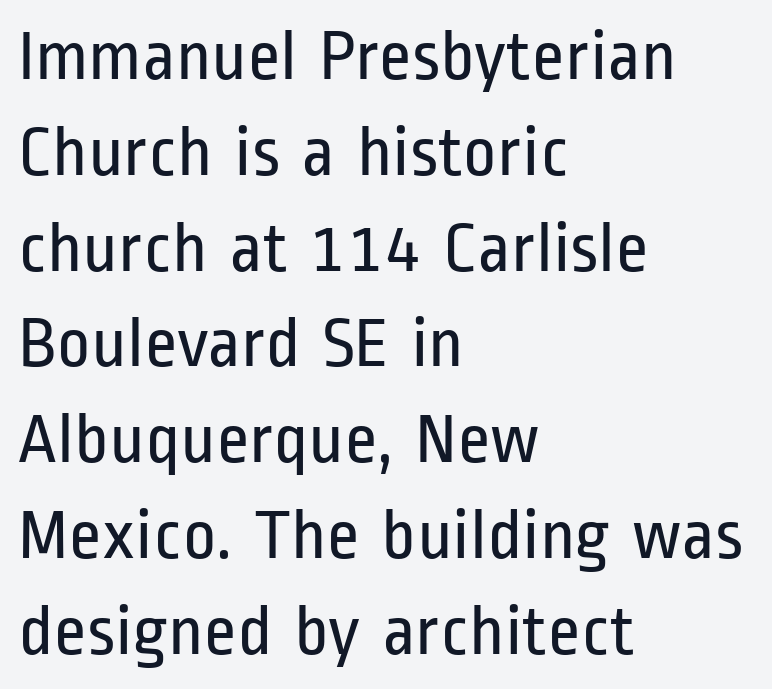
Check the space under the baseline: it is left empty. Serifs: no, the terminals of the letterforms are clean. Weight class: somewhere from thin through regular. You could not count columns in this text — the font is proportionally spaced. Posture: straight, roman, zero tilt.
